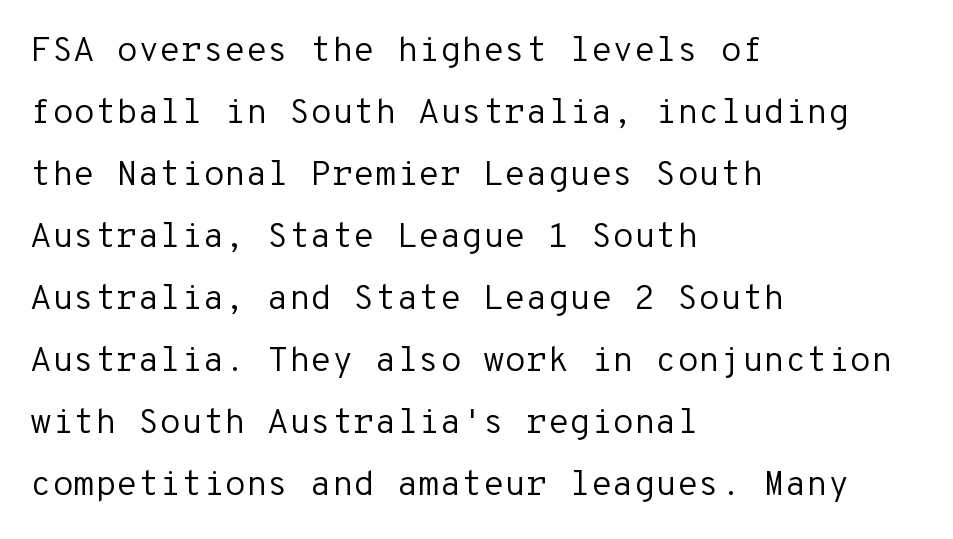
Q: Is the text bold? A: No.
Q: Is the text italic (slanted)? A: No, it is upright.
Q: Is the typeface a serif or a sans-serif typeface? A: Sans-serif.
Q: Is the text underlined? A: No.
Q: How is the paragraph aligned? A: Left-aligned.
Q: Is the spacing between letters normal or unusually wide? A: Normal.
Q: Width (condensed, normal, or wide)? A: Normal.
Q: Stroke contrast? A: Low.
Q: x-height? A: Medium.
Q: Monospaced? A: Yes.
